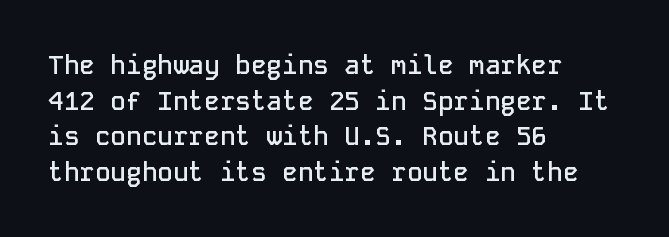
Q: Is the text bold? A: Semi-bold.
Q: Is the text italic (slanted)? A: No, it is upright.
Q: Is the text underlined? A: No.
Q: How is the paragraph aligned? A: Left-aligned.
Q: Is the spacing between letters normal or unusually wide? A: Normal.
Q: Is the spacing between lines tight, normal or loose? A: Normal.
